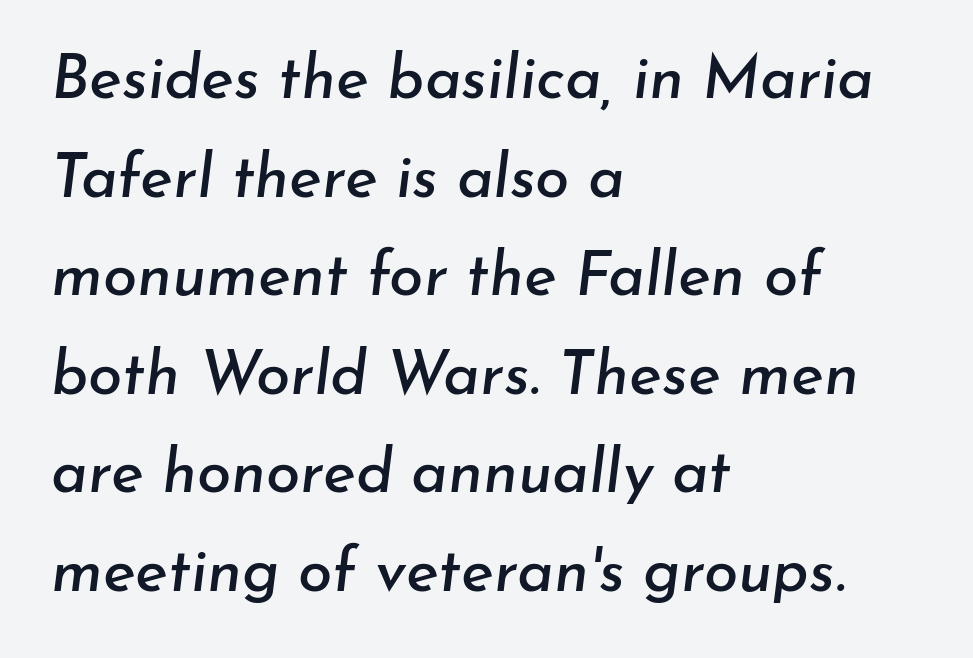
{"italic": "yes", "lean": "right", "slant_degrees": 7, "width": "normal", "stroke_contrast": "low", "x_height": "small", "monospaced": "no", "underline": "no", "align": "left", "line_spacing": "normal", "line_spacing_ratio": 1.59, "letter_spacing": "normal", "letter_spacing_em": 0.0, "glyph_px": 62}
